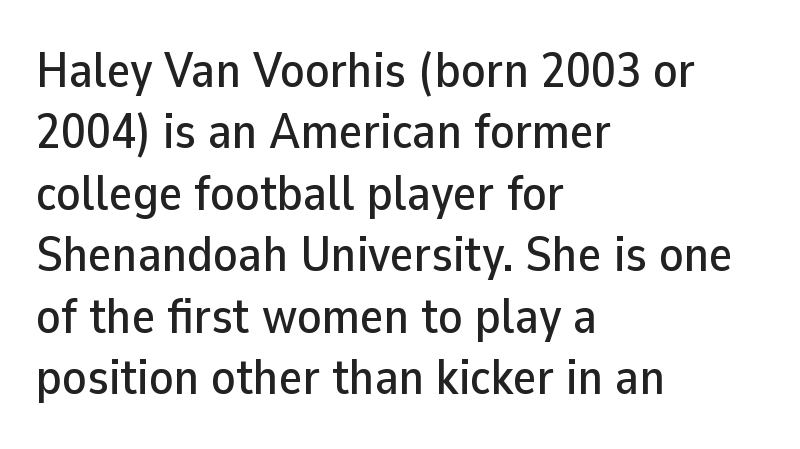
{"serif": "no", "italic": "no", "width": "normal", "stroke_contrast": "low", "x_height": "medium", "monospaced": "no", "underline": "no", "align": "left", "line_spacing_ratio": 1.23, "letter_spacing": "normal", "letter_spacing_em": 0.0, "glyph_px": 50}
